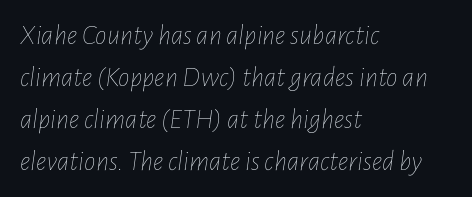
Q: Is the text bold? A: No.
Q: Is the text italic (slanted)? A: Yes, it leans right by about 7 degrees.
Q: Is the text underlined? A: No.
Q: How is the paragraph aligned? A: Left-aligned.
Q: Is the spacing between letters normal or unusually wide? A: Normal.
Q: Is the spacing between lines tight, normal or loose? A: Normal.
Q: Width (condensed, normal, or wide)? A: Condensed.
Q: Stroke contrast? A: Low.
Q: x-height? A: Medium.
Q: Monospaced? A: No.
